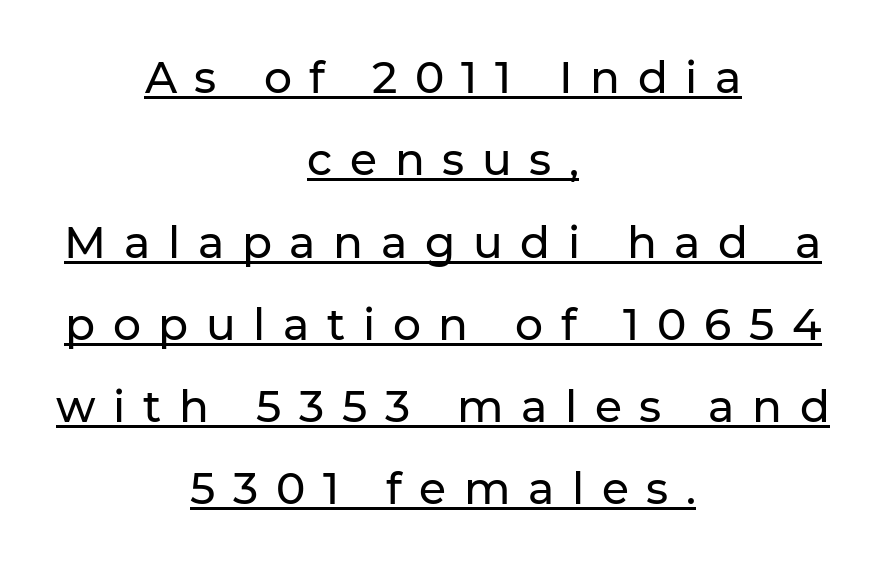
The image shows 44 px sans-serif type, upright; set centered, line spacing 1.87x, unusually wide letter spacing (+0.4 em), underlined; low stroke contrast and a medium x-height.
